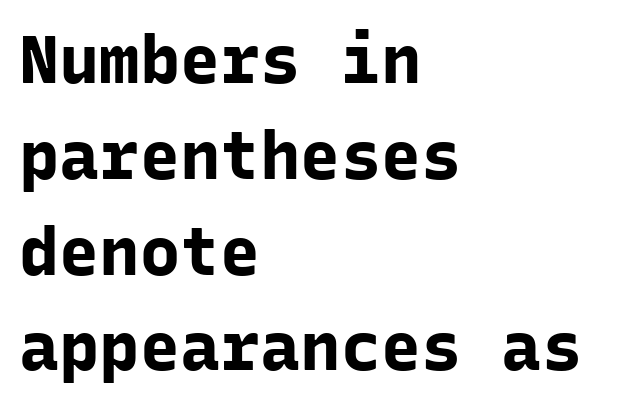
The specimen reads as upright at a glance. Each letter, wide or thin by design, is forced into the same width here. Set as a true bold cut, around the 700 mark. Typographically, this falls in the sans-serif category. Short note: letters normally spaced.
